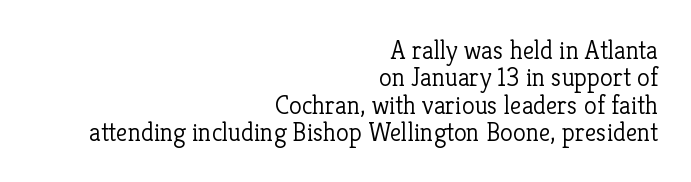
Q: Is the text bold? A: No.
Q: Is the text italic (slanted)? A: No, it is upright.
Q: Is the text underlined? A: No.
Q: How is the paragraph aligned? A: Right-aligned.
Q: Is the spacing between letters normal or unusually wide? A: Normal.
Q: Is the spacing between lines tight, normal or loose? A: Tight.
